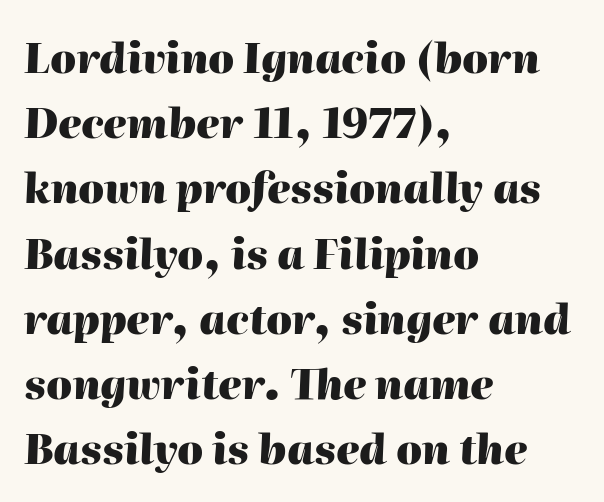
The image shows 41 px heavy type, italic (leaning right); set left-aligned, normal line spacing (1.59x), normal letter spacing, not underlined; high stroke contrast and a medium x-height.
